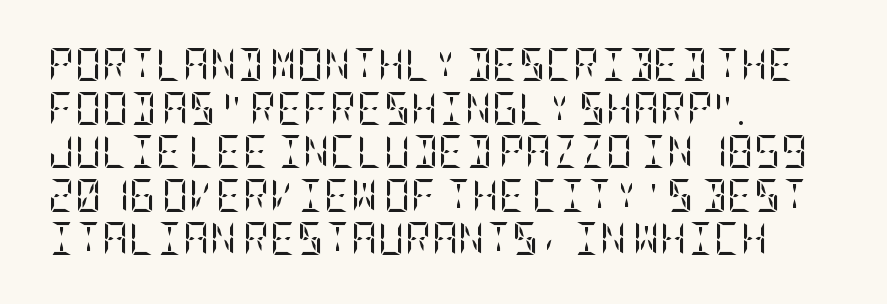
Q: Is the text bold? A: No.
Q: Is the text italic (slanted)? A: No, it is upright.
Q: Is the typeface a serif or a sans-serif typeface? A: Serif.
Q: Is the text underlined? A: No.
Q: How is the paragraph aligned? A: Left-aligned.
Q: Is the spacing between letters normal or unusually wide? A: Normal.
Q: Is the spacing between lines tight, normal or loose? A: Normal.
Q: Width (condensed, normal, or wide)? A: Condensed.
Q: Stroke contrast? A: Low.
Q: x-height? A: Large.
